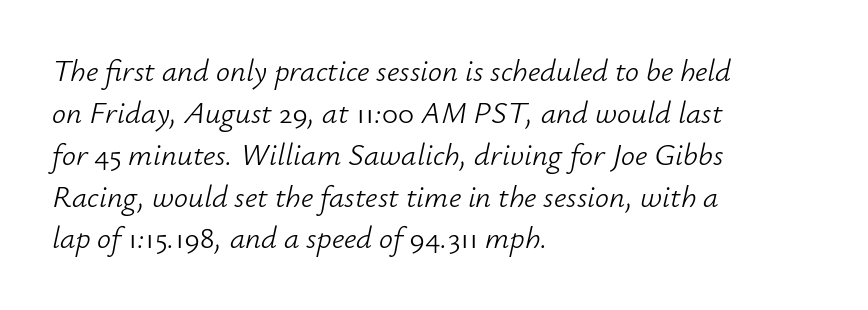
{"italic": "yes", "lean": "right", "slant_degrees": 12, "bold": "no", "weight": "light", "width": "normal", "stroke_contrast": "low", "x_height": "small", "monospaced": "no", "underline": "no", "align": "left", "line_spacing": "normal", "line_spacing_ratio": 1.35, "letter_spacing": "normal", "letter_spacing_em": 0.0, "glyph_px": 31}
